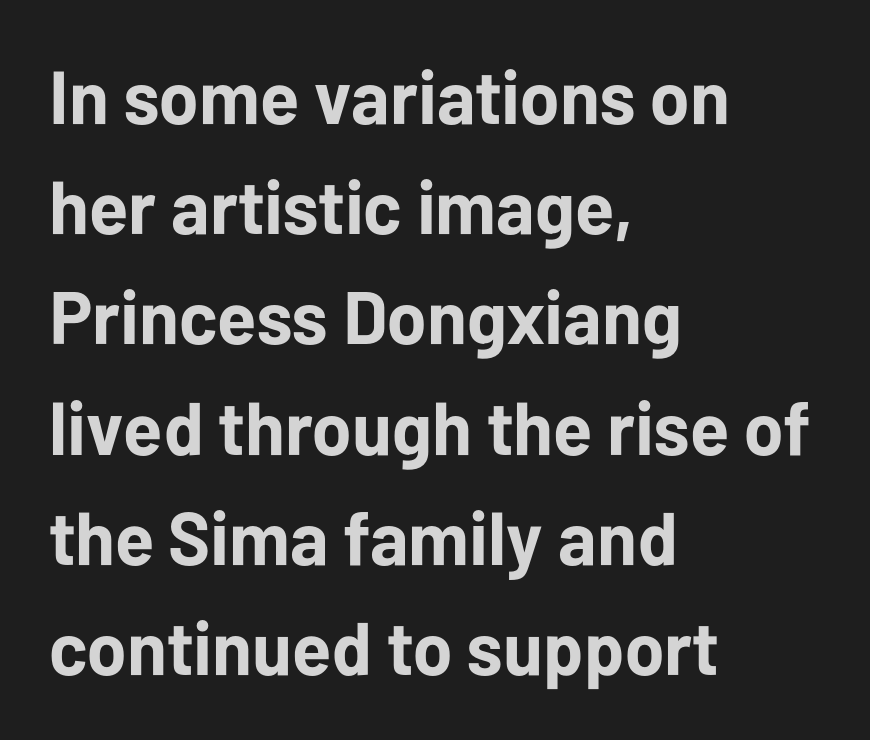
{"serif": "no", "italic": "no", "bold": "yes", "weight": "bold", "width": "normal", "stroke_contrast": "low", "x_height": "medium", "monospaced": "no", "underline": "no", "align": "left", "line_spacing": "normal", "line_spacing_ratio": 1.47, "letter_spacing": "normal", "letter_spacing_em": 0.0, "glyph_px": 75}
